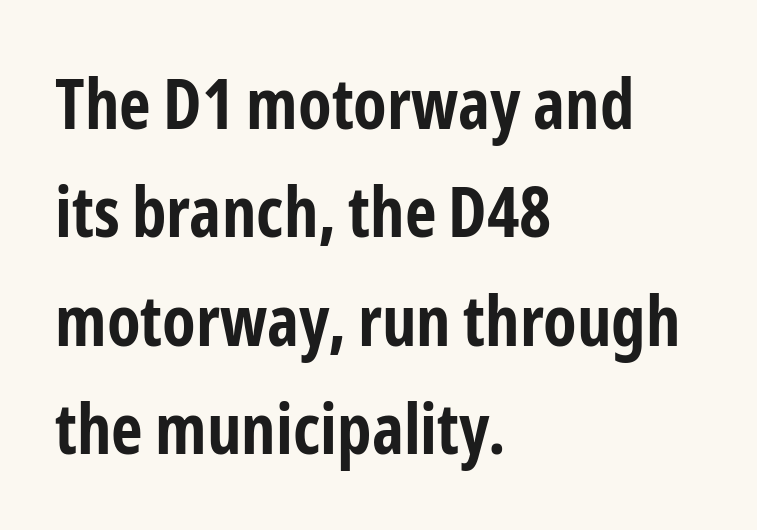
The image shows 69 px bold, condensed sans-serif type, upright; set left-aligned, normal line spacing (1.57x), normal letter spacing, not underlined; low stroke contrast and a medium x-height.
